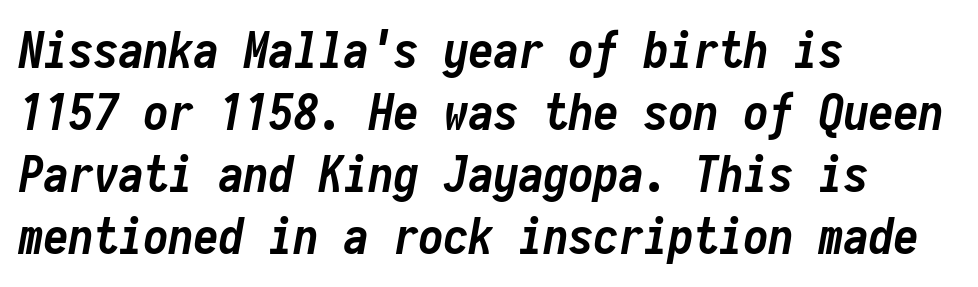
The image shows 50 px semibold, condensed type, italic (leaning right), monospaced; set left-aligned, line spacing 1.24x, normal letter spacing, not underlined; low stroke contrast and a medium x-height.
